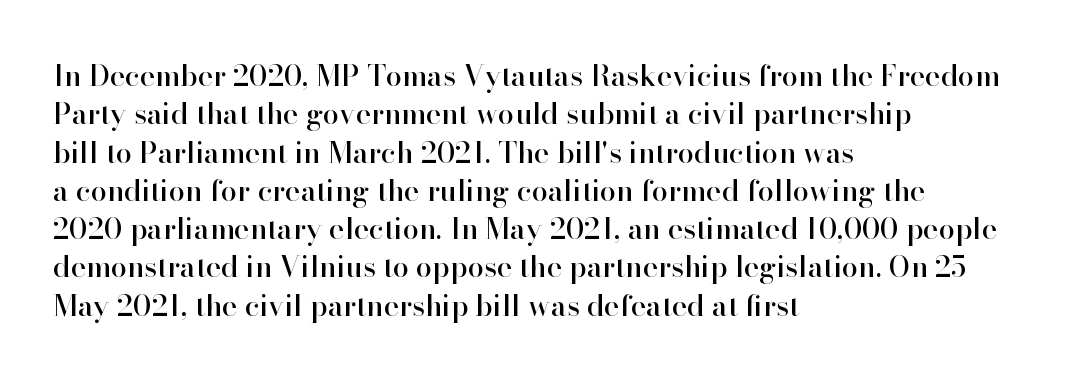
The image shows 29 px serif type, upright; set left-aligned, normal line spacing (1.32x), normal letter spacing, not underlined; high stroke contrast and a small x-height.
